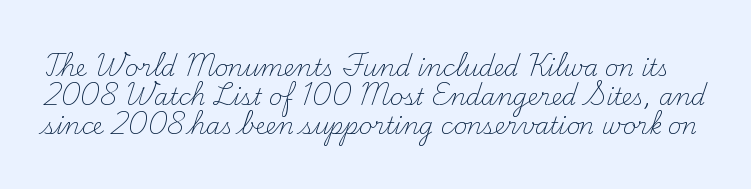
{"bold": "no", "underline": "no", "line_spacing": "normal", "line_spacing_ratio": 1.26, "letter_spacing": "normal", "letter_spacing_em": 0.0, "glyph_px": 23}
